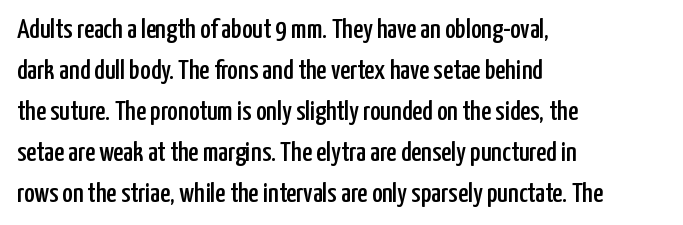
The image shows 28 px condensed sans-serif type, upright; set left-aligned, normal line spacing (1.46x), normal letter spacing, not underlined; low stroke contrast and a medium x-height.
